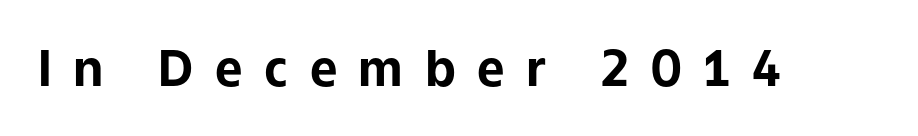
{"serif": "no", "italic": "no", "bold": "yes", "weight": "bold", "width": "normal", "stroke_contrast": "low", "x_height": "medium", "monospaced": "no", "underline": "no", "letter_spacing": "wide", "letter_spacing_em": 0.44, "glyph_px": 49}
